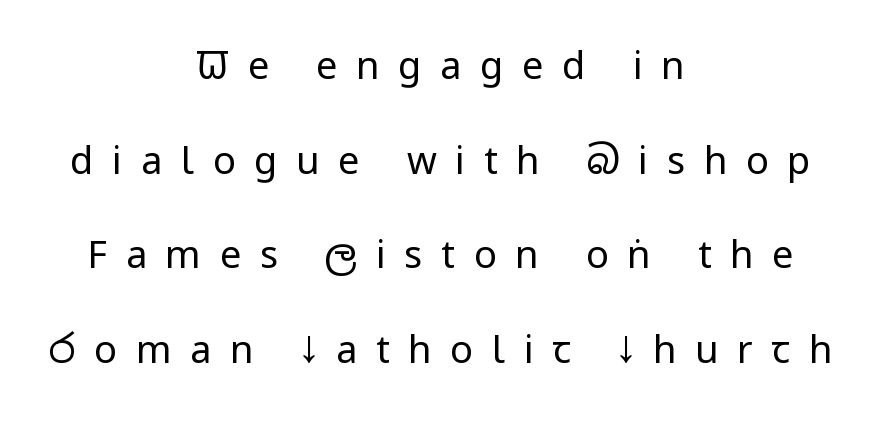
Q: Is the text bold? A: No.
Q: Is the text italic (slanted)? A: No, it is upright.
Q: Is the typeface a serif or a sans-serif typeface? A: Sans-serif.
Q: Is the text underlined? A: No.
Q: How is the paragraph aligned? A: Centered.
Q: Is the spacing between letters normal or unusually wide? A: Unusually wide.
Q: Is the spacing between lines tight, normal or loose? A: Loose.
Q: Width (condensed, normal, or wide)? A: Condensed.
Q: Stroke contrast? A: Low.
Q: x-height? A: Large.
Q: Monospaced? A: No.
